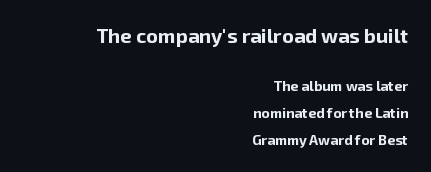
Stroke thickness is high; the sample reads as a true bold. Compared with a flush-left layout, this one pins lines to the opposite, right side. Nothing unusual about the tracking: characters are spaced as the font intends. Rule under the text: the space is simply empty. Summary of vertical rhythm: relaxed, with wide interline spacing. The more generous point size was reserved for the upper chunk.
